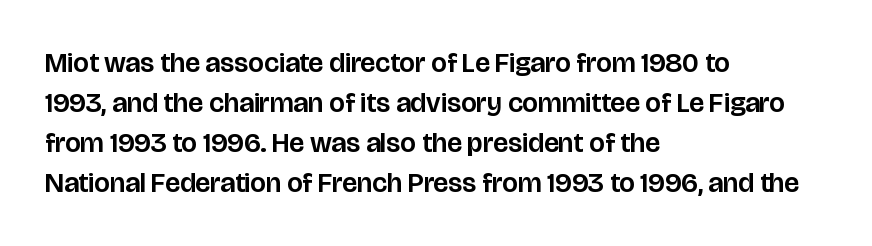
{"serif": "no", "italic": "no", "width": "normal", "stroke_contrast": "low", "x_height": "large", "monospaced": "no", "underline": "no", "align": "left", "line_spacing": "normal", "line_spacing_ratio": 1.43, "letter_spacing": "normal", "letter_spacing_em": 0.0, "glyph_px": 28}
